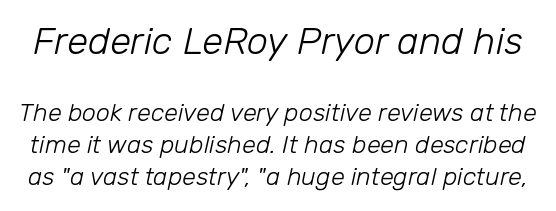
Q: Is the text bold? A: No.
Q: Is the text italic (slanted)? A: Yes, it leans right by about 12 degrees.
Q: Is the text underlined? A: No.
Q: Is the spacing between letters normal or unusually wide? A: Normal.
Q: Is the spacing between lines tight, normal or loose? A: Normal.
Q: Which block of text is set in a larger size, the first (top) or the second (bottom)? A: The first (top) one.
Q: Width (condensed, normal, or wide)? A: Normal.
Q: Stroke contrast? A: Low.
Q: x-height? A: Medium.
Q: Monospaced? A: No.
